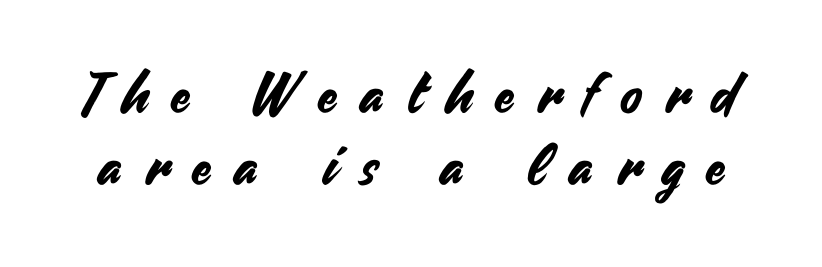
Q: Is the text italic (slanted)? A: Yes.
Q: Is the typeface a serif or a sans-serif typeface? A: Sans-serif.
Q: Is the text underlined? A: No.
Q: Is the spacing between letters normal or unusually wide? A: Unusually wide.
Q: Is the spacing between lines tight, normal or loose? A: Normal.
Q: Width (condensed, normal, or wide)? A: Normal.
Q: Stroke contrast? A: Medium.
Q: x-height? A: Small.
Q: Monospaced? A: No.
